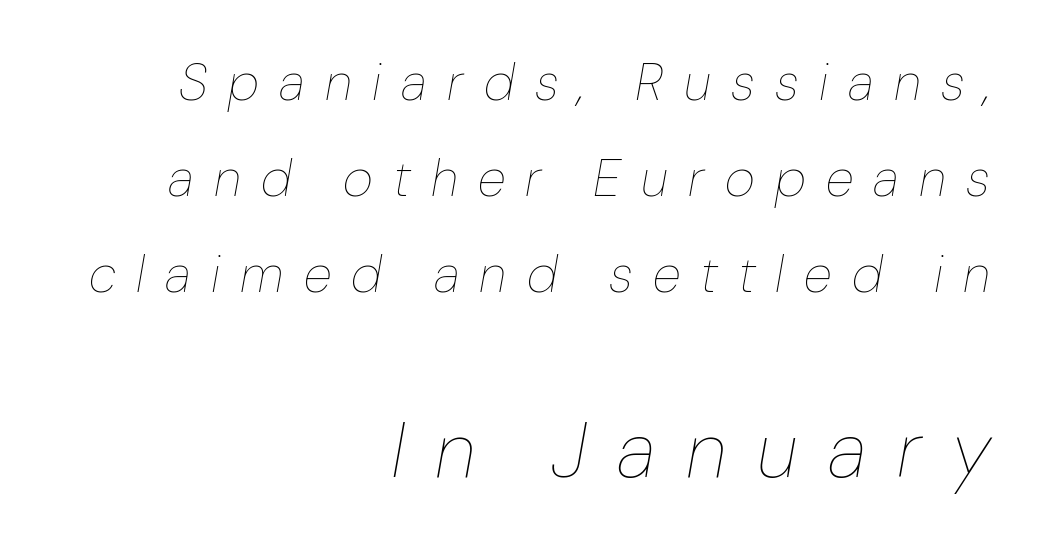
{"italic": "yes", "lean": "right", "slant_degrees": 10, "bold": "no", "weight": "thin", "width": "normal", "stroke_contrast": "low", "x_height": "medium", "monospaced": "no", "underline": "no", "align": "right", "line_spacing_ratio": 1.85, "letter_spacing": "wide", "letter_spacing_em": 0.39, "larger_block": "second", "size_ratio": 1.5, "glyph_px": 78}
